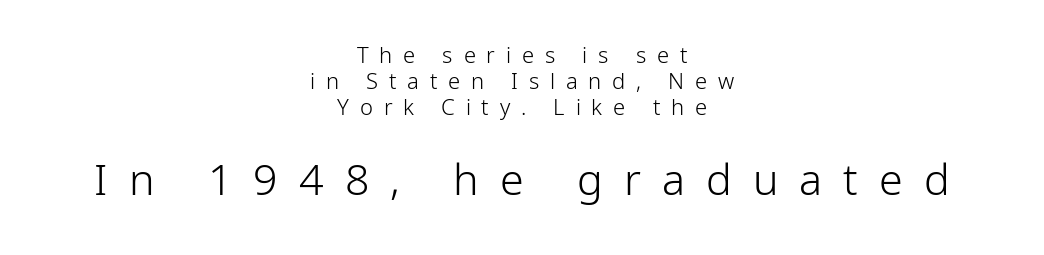
Q: Is the text bold? A: No.
Q: Is the text italic (slanted)? A: No, it is upright.
Q: Is the typeface a serif or a sans-serif typeface? A: Sans-serif.
Q: Is the text underlined? A: No.
Q: How is the paragraph aligned? A: Centered.
Q: Is the spacing between letters normal or unusually wide? A: Unusually wide.
Q: Which block of text is set in a larger size, the first (top) or the second (bottom)? A: The second (bottom) one.
Q: Width (condensed, normal, or wide)? A: Normal.
Q: Stroke contrast? A: Low.
Q: x-height? A: Medium.
Q: Monospaced? A: No.
